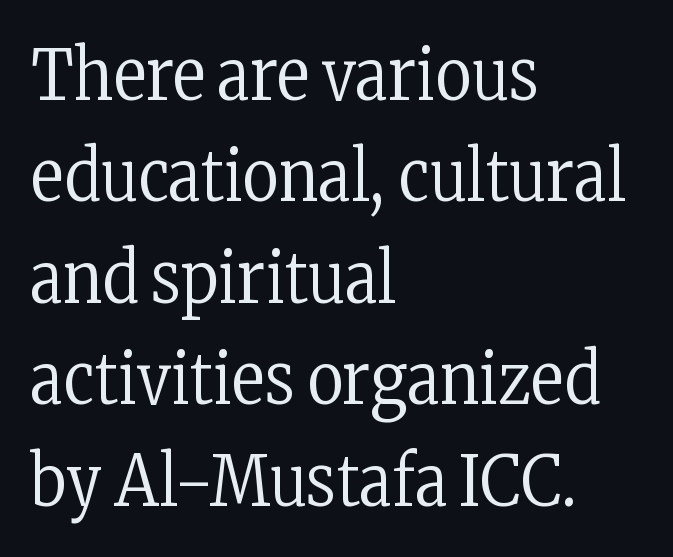
Style check: upright. The rendering keeps characters at their native spacing. The letters advance in unequal steps, a hallmark of proportional type. Think standard paragraph weight, or any step lighter than that. Leftover space on each line is placed entirely after the last word.
